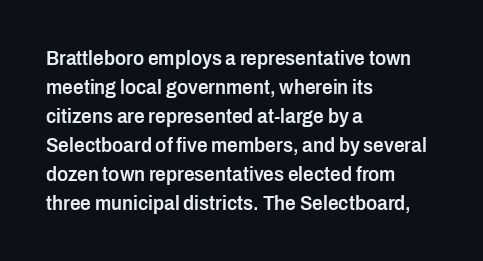
These lines keep a tight, regular rhythm from letter to letter. If you drew a ruler down the left edge, every line would touch it. Compared with an ordinary text face, these strokes are moderately heavier — a semibold. Whoever set this chose a conventional vertical rhythm. The glyphs are unaccompanied by any horizontal stroke below them.
